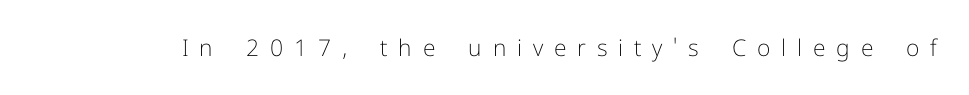
{"italic": "no", "bold": "no", "underline": "no", "letter_spacing": "wide", "letter_spacing_em": 0.47, "glyph_px": 23}
